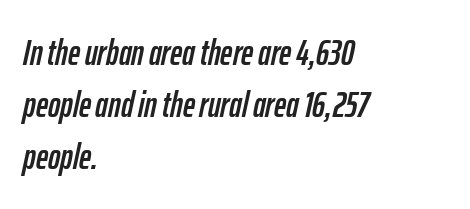
Q: Is the text italic (slanted)? A: Yes, it leans right by about 12 degrees.
Q: Is the text underlined? A: No.
Q: How is the paragraph aligned? A: Left-aligned.
Q: Is the spacing between letters normal or unusually wide? A: Normal.
Q: Is the spacing between lines tight, normal or loose? A: Normal.
Q: Width (condensed, normal, or wide)? A: Condensed.
Q: Stroke contrast? A: Low.
Q: x-height? A: Medium.
Q: Monospaced? A: No.
